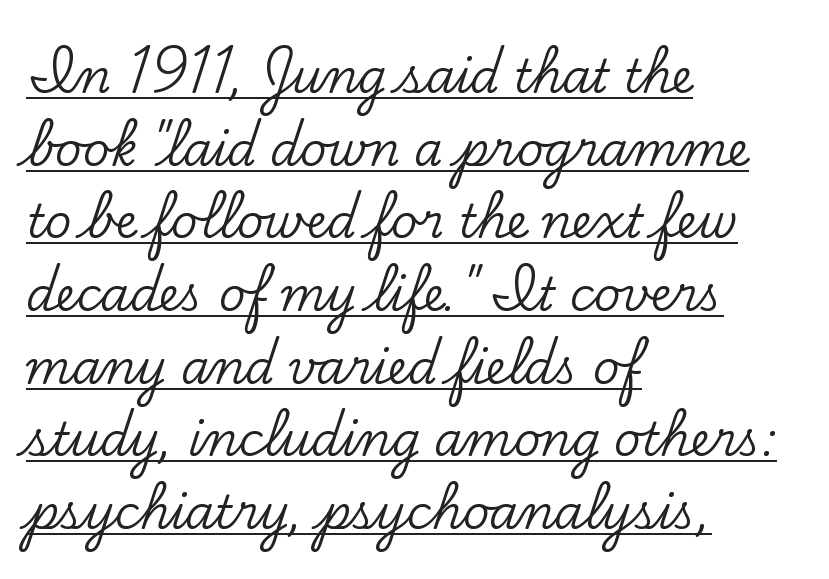
Each line of the rendering has a horizontal stroke beneath the glyphs. I'd call this a serif setting — the letters wear small feet. Spacing between characters is what you'd get straight out of the box. The block of text has a typical density, with ordinary space between rows.
